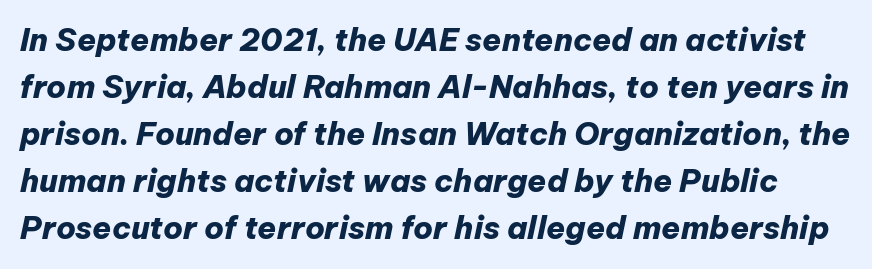
The image shows 31 px heavy type, italic (leaning right); set normal line spacing (1.52x), normal letter spacing, not underlined; low stroke contrast and a medium x-height.
